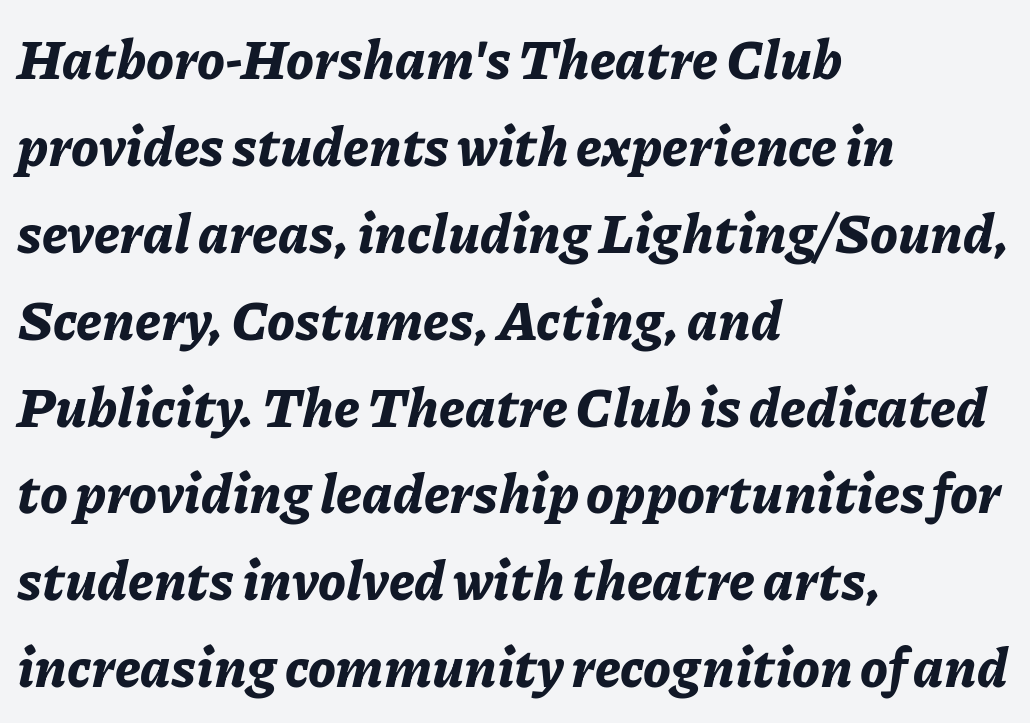
Q: Is the text bold? A: Yes.
Q: Is the text italic (slanted)? A: Yes, it leans right by about 11 degrees.
Q: Is the text underlined? A: No.
Q: How is the paragraph aligned? A: Left-aligned.
Q: Is the spacing between letters normal or unusually wide? A: Normal.
Q: Is the spacing between lines tight, normal or loose? A: Normal.
Q: Width (condensed, normal, or wide)? A: Normal.
Q: Stroke contrast? A: Low.
Q: x-height? A: Medium.
Q: Monospaced? A: No.
